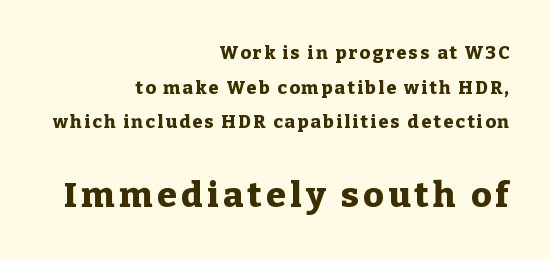
What kind of face is this? One with serifs. Is there any slant? The stems are plumb. The lines are quadded right. Rows of type keep a wide berth in the vertical direction.
